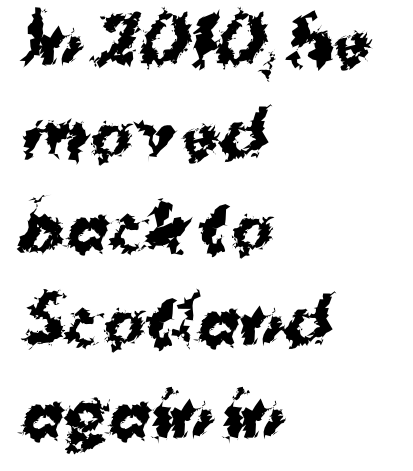
Q: Is the text bold? A: Yes.
Q: Is the typeface a serif or a sans-serif typeface? A: Sans-serif.
Q: Is the text underlined? A: No.
Q: How is the paragraph aligned? A: Left-aligned.
Q: Is the spacing between letters normal or unusually wide? A: Normal.
Q: Is the spacing between lines tight, normal or loose? A: Normal.
Q: Width (condensed, normal, or wide)? A: Normal.
Q: Stroke contrast? A: Medium.
Q: x-height? A: Medium.
Q: Monospaced? A: No.
